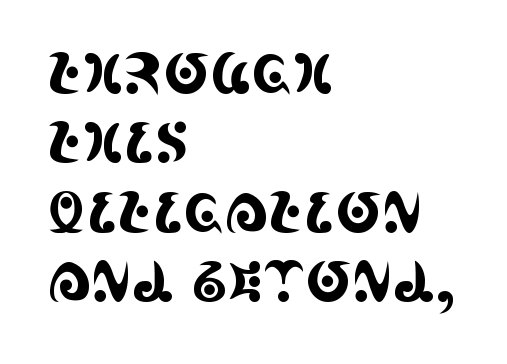
Q: Is the text italic (slanted)? A: No, it is upright.
Q: Is the typeface a serif or a sans-serif typeface? A: Serif.
Q: Is the text underlined? A: No.
Q: How is the paragraph aligned? A: Left-aligned.
Q: Is the spacing between letters normal or unusually wide? A: Normal.
Q: Is the spacing between lines tight, normal or loose? A: Normal.
Q: Width (condensed, normal, or wide)? A: Condensed.
Q: x-height? A: Large.
Q: Monospaced? A: No.
